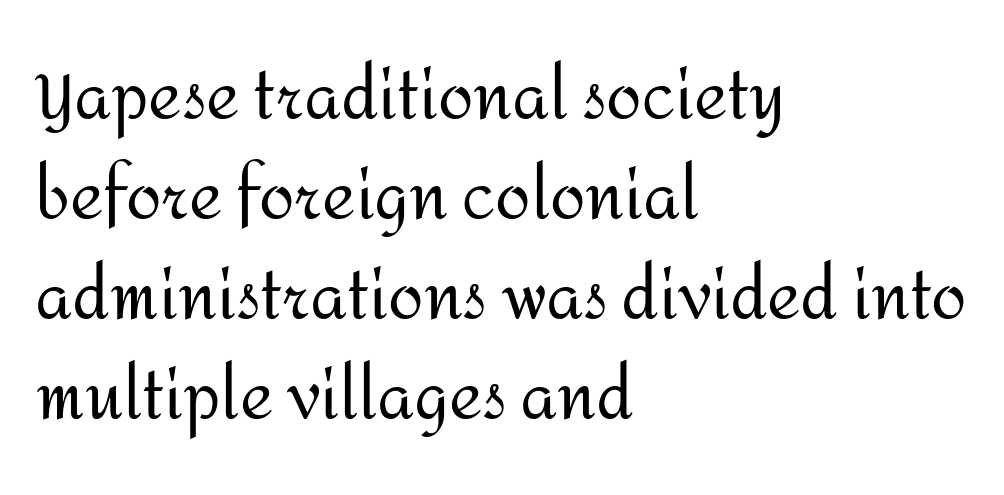
The image shows 64 px regular-weight sans-serif type, upright; set left-aligned, normal line spacing (1.56x), normal letter spacing, not underlined; medium stroke contrast and a medium x-height.
